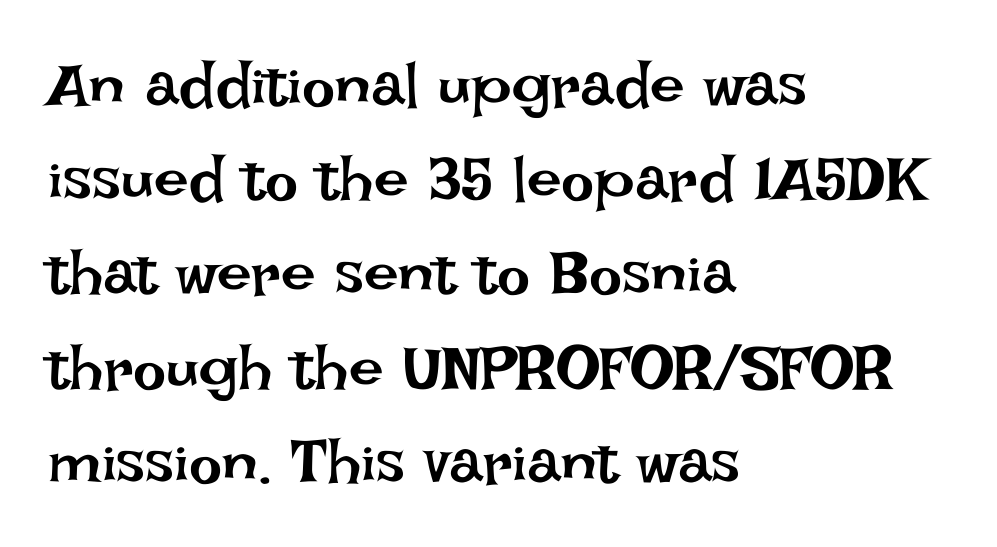
The image shows 62 px regular-weight type, upright; set left-aligned, normal line spacing (1.52x), normal letter spacing, not underlined; low stroke contrast and a large x-height.
